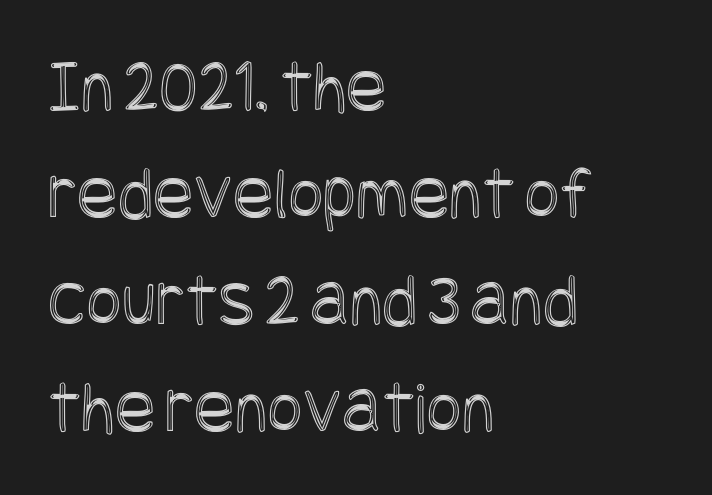
{"italic": "no", "width": "condensed", "x_height": "large", "underline": "no", "align": "left", "line_spacing": "normal", "line_spacing_ratio": 1.41, "letter_spacing": "normal", "letter_spacing_em": 0.0, "glyph_px": 76}
